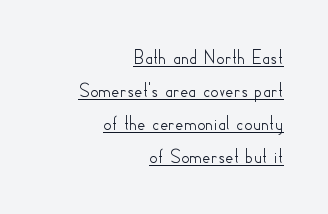
Q: Is the text italic (slanted)? A: No, it is upright.
Q: Is the text underlined? A: Yes.
Q: How is the paragraph aligned? A: Right-aligned.
Q: Is the spacing between letters normal or unusually wide? A: Normal.
Q: Is the spacing between lines tight, normal or loose? A: Normal.
